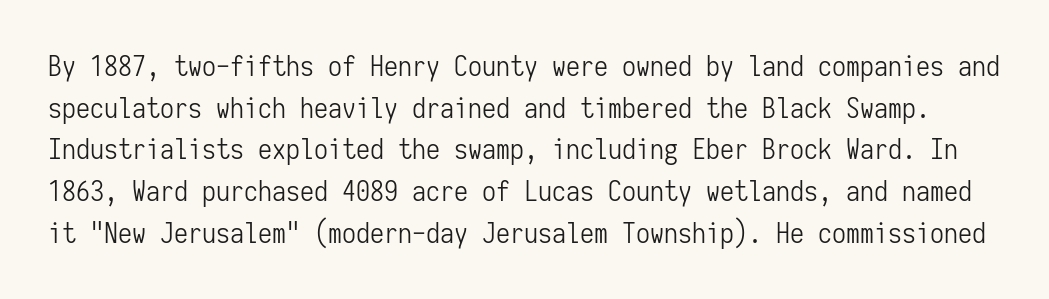
Looks like terminal output: every glyph gets an equal slot. The text was rendered using a sans face with plain stroke endings. This sample keeps an unexceptional amount of space between lines. Caption: face not bold, strokes unweighted. Letters rest on an invisible, unmarked baseline. Between one letter and the next there's only the usual sliver of space.
